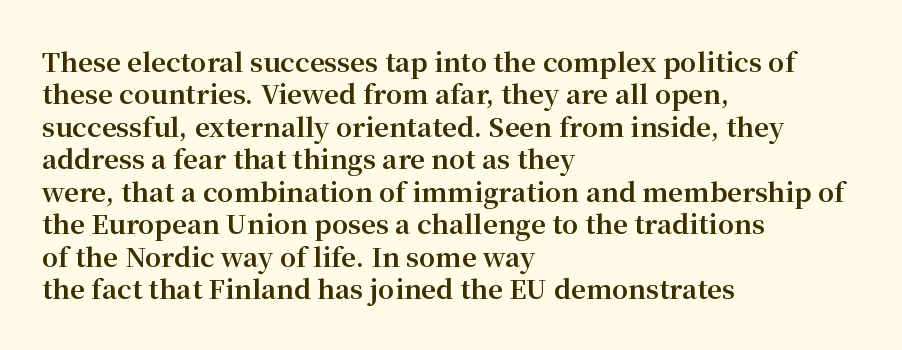
{"italic": "no", "bold": "yes", "underline": "no", "align": "left", "line_spacing": "normal", "line_spacing_ratio": 1.25, "letter_spacing": "normal", "letter_spacing_em": 0.0, "glyph_px": 26}
